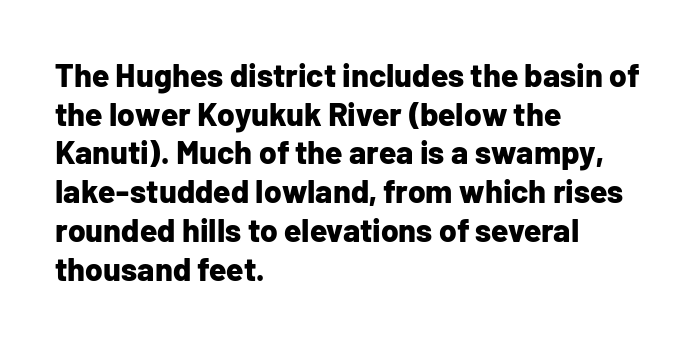
Q: Is the text bold? A: Yes.
Q: Is the text italic (slanted)? A: No, it is upright.
Q: Is the typeface a serif or a sans-serif typeface? A: Sans-serif.
Q: Is the text underlined? A: No.
Q: How is the paragraph aligned? A: Left-aligned.
Q: Is the spacing between letters normal or unusually wide? A: Normal.
Q: Width (condensed, normal, or wide)? A: Normal.
Q: Stroke contrast? A: Low.
Q: x-height? A: Medium.
Q: Monospaced? A: No.
